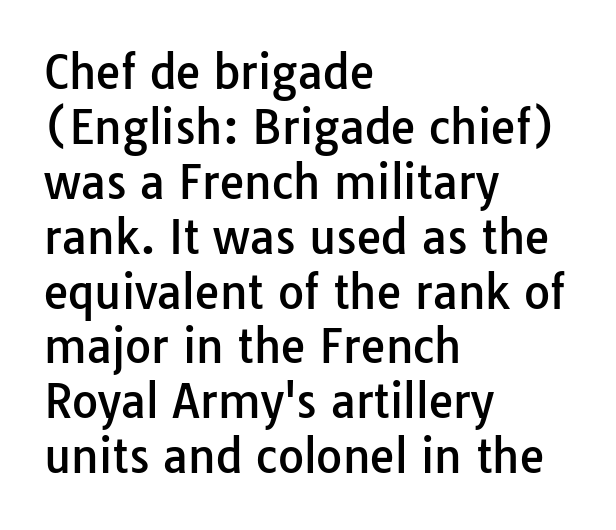
{"serif": "no", "italic": "no", "width": "normal", "stroke_contrast": "low", "x_height": "medium", "monospaced": "no", "underline": "no", "align": "left", "line_spacing_ratio": 1.22, "letter_spacing": "normal", "letter_spacing_em": 0.0, "glyph_px": 45}
